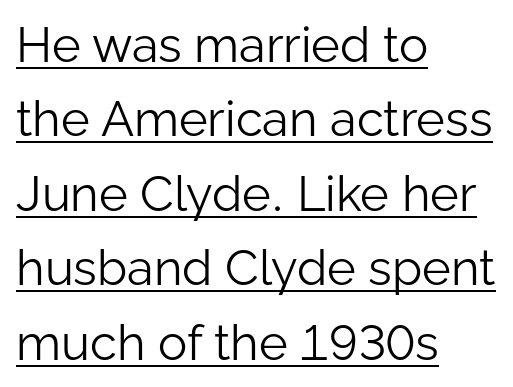
The image shows 49 px light sans-serif type, upright; set left-aligned, normal line spacing (1.52x), normal letter spacing, underlined; low stroke contrast and a medium x-height.
